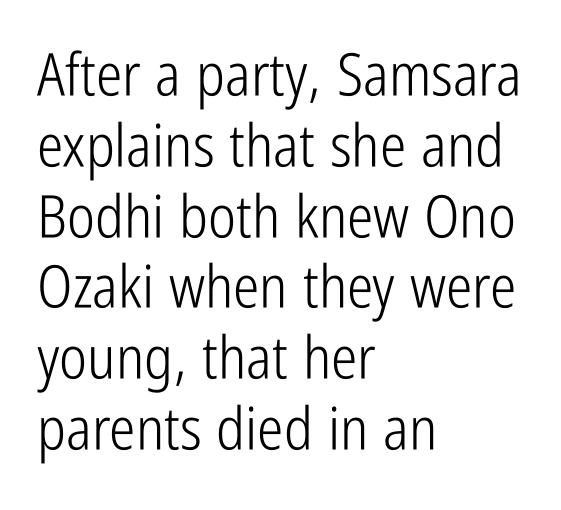
The image shows 59 px light, condensed sans-serif type, upright; set left-aligned, line spacing 1.2x, normal letter spacing, not underlined; low stroke contrast and a medium x-height.
